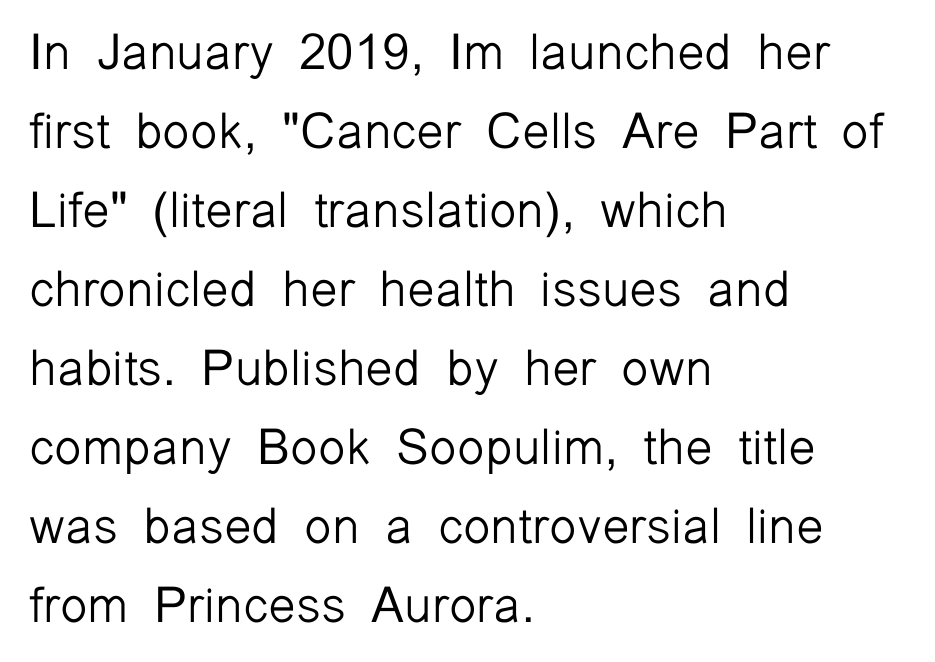
{"serif": "no", "italic": "no", "bold": "no", "weight": "light", "width": "normal", "stroke_contrast": "low", "x_height": "medium", "monospaced": "no", "underline": "no", "align": "left", "line_spacing": "normal", "line_spacing_ratio": 1.58, "letter_spacing": "normal", "letter_spacing_em": 0.0, "glyph_px": 50}
